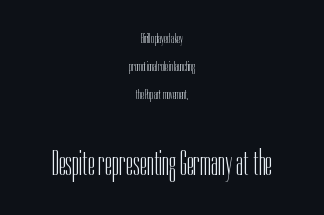
Q: Is the text bold? A: No.
Q: Is the text italic (slanted)? A: No, it is upright.
Q: Is the typeface a serif or a sans-serif typeface? A: Sans-serif.
Q: Is the text underlined? A: No.
Q: How is the paragraph aligned? A: Centered.
Q: Is the spacing between letters normal or unusually wide? A: Normal.
Q: Is the spacing between lines tight, normal or loose? A: Loose.
Q: Which block of text is set in a larger size, the first (top) or the second (bottom)? A: The second (bottom) one.
Q: Width (condensed, normal, or wide)? A: Condensed.
Q: Stroke contrast? A: Low.
Q: x-height? A: Medium.
Q: Monospaced? A: No.
